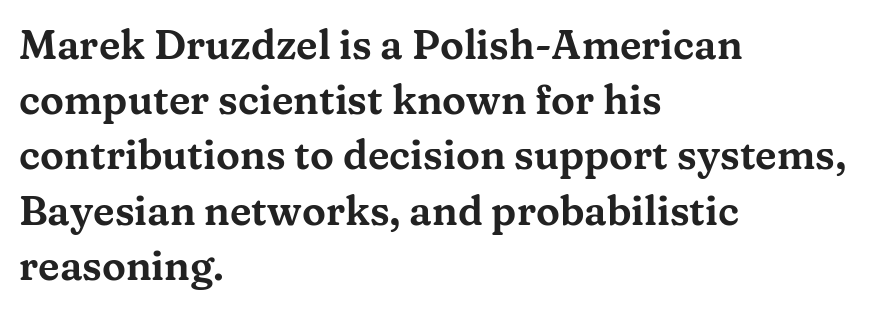
The image shows 40 px wide serif type, upright; set left-aligned, normal line spacing (1.38x), normal letter spacing, not underlined; medium stroke contrast and a medium x-height.
